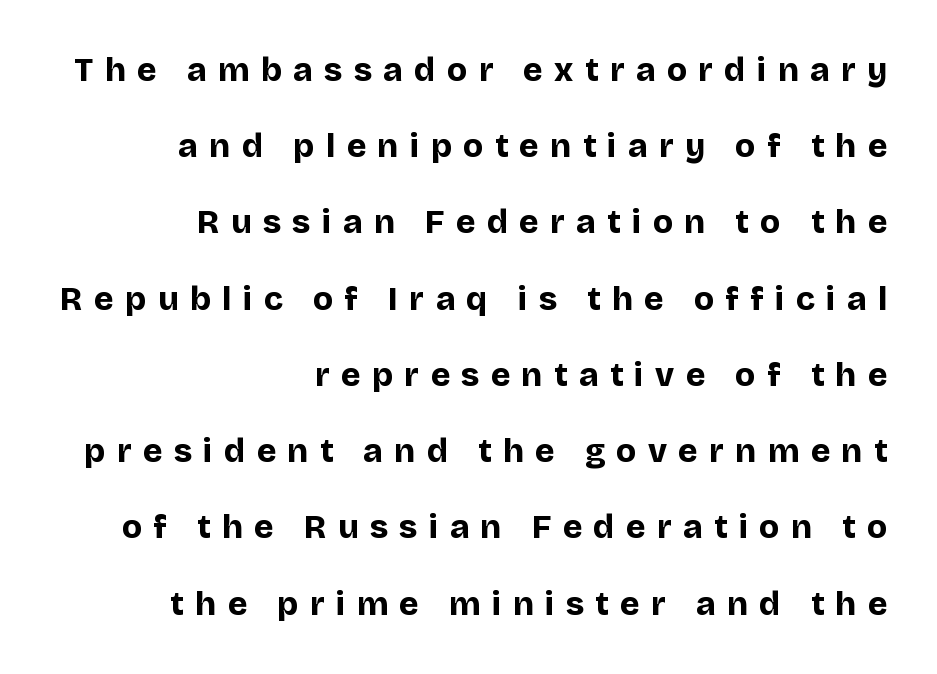
This rendering employs a face without finishing strokes, i.e., a sans-serif. Do the letters lean? They stand straight. Each letter keeps its own natural width here, so spacing adapts to shape. The letters are bold, with thick, heavy strokes.
